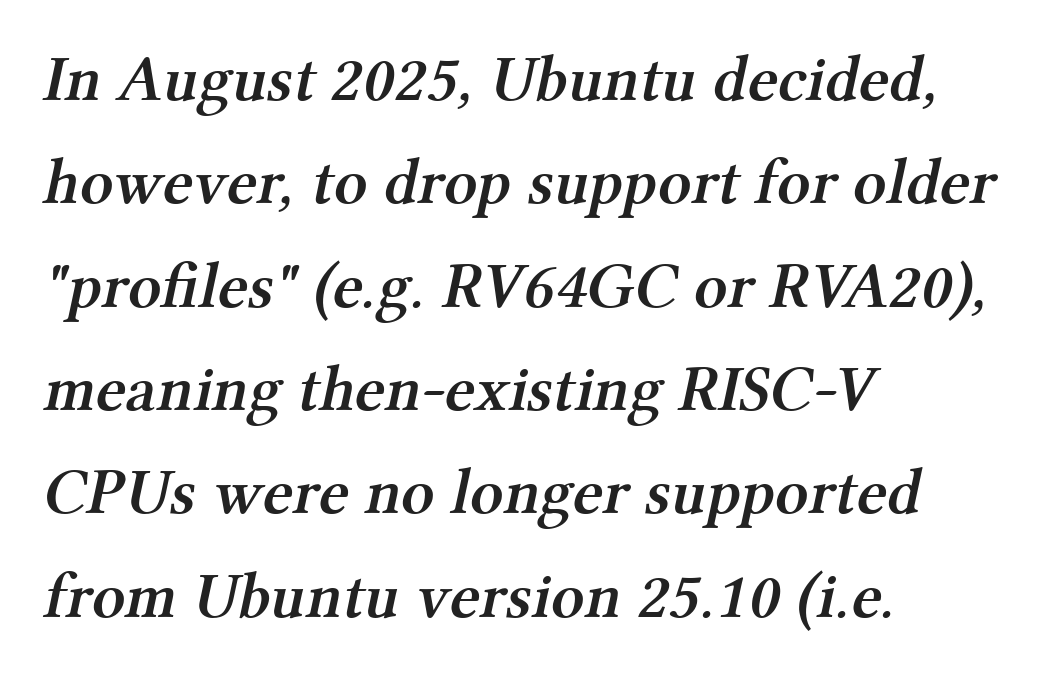
{"serif": "yes", "bold": "semi", "weight": "semibold", "width": "normal", "stroke_contrast": "medium", "x_height": "medium", "monospaced": "no", "underline": "no", "align": "left", "line_spacing": "normal", "line_spacing_ratio": 1.59, "letter_spacing": "normal", "letter_spacing_em": 0.0, "glyph_px": 65}
